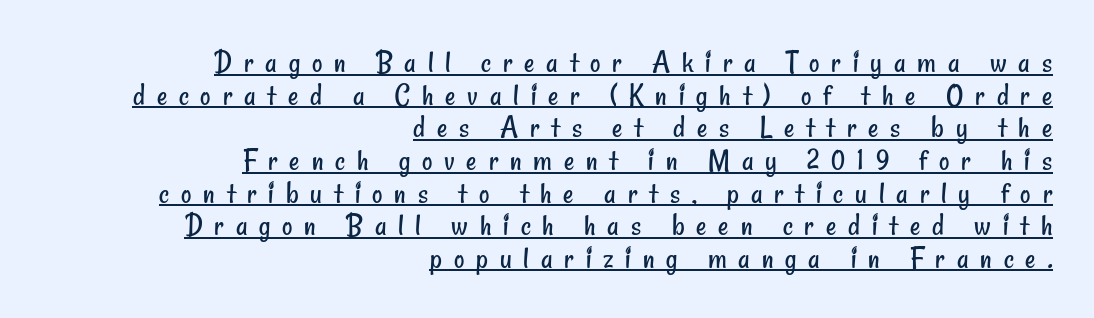
Q: Is the text bold? A: No.
Q: Is the typeface a serif or a sans-serif typeface? A: Sans-serif.
Q: Is the text underlined? A: Yes.
Q: How is the paragraph aligned? A: Right-aligned.
Q: Is the spacing between letters normal or unusually wide? A: Unusually wide.
Q: Is the spacing between lines tight, normal or loose? A: Tight.
Q: Width (condensed, normal, or wide)? A: Condensed.
Q: Stroke contrast? A: Low.
Q: x-height? A: Small.
Q: Monospaced? A: No.
